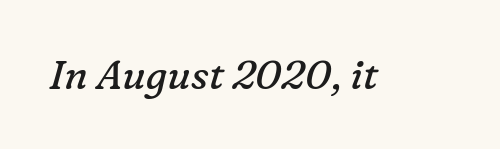
{"serif": "yes", "italic": "yes", "lean": "right", "slant_degrees": 16, "bold": "no", "weight": "regular", "width": "normal", "stroke_contrast": "low", "x_height": "medium", "monospaced": "no", "underline": "no", "letter_spacing": "normal", "letter_spacing_em": 0.0, "glyph_px": 40}
